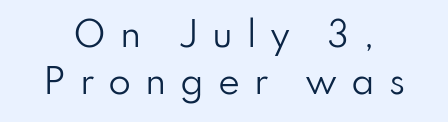
Q: Is the text bold? A: No.
Q: Is the text italic (slanted)? A: No, it is upright.
Q: Is the typeface a serif or a sans-serif typeface? A: Sans-serif.
Q: Is the text underlined? A: No.
Q: Is the spacing between letters normal or unusually wide? A: Unusually wide.
Q: Is the spacing between lines tight, normal or loose? A: Normal.
Q: Width (condensed, normal, or wide)? A: Normal.
Q: Stroke contrast? A: Low.
Q: x-height? A: Small.
Q: Monospaced? A: No.
